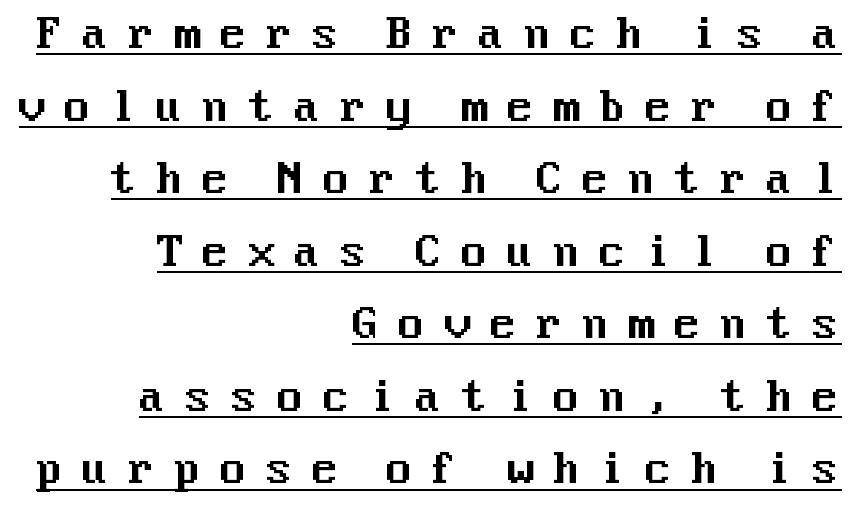
Like a heading marked for emphasis, these lines bear an underscore. The passage shown has open, widely tracked lettering throughout. Letterform terminals end flat and unadorned throughout the passage. Italic? Not at all — the glyphs are vertical. The typesetter chose a ragged-left arrangement here.
